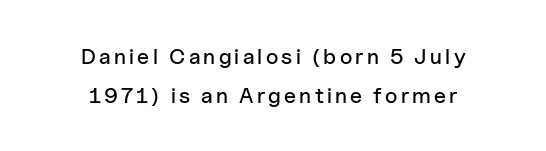
{"italic": "no", "underline": "no", "align": "center", "line_spacing_ratio": 1.77, "glyph_px": 22}
